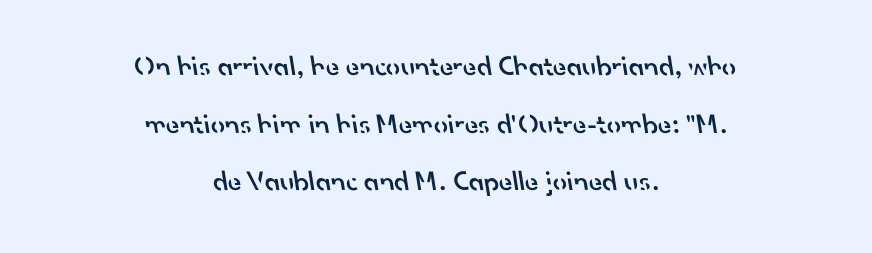
The image shows 28 px semibold sans-serif type; set centered, loose line spacing (2.06x), normal letter spacing, not underlined; low stroke contrast and a small x-height.
